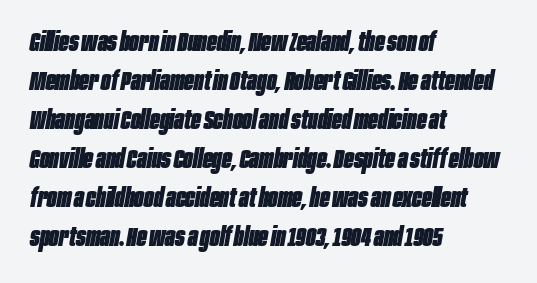
{"italic": "yes", "lean": "right", "slant_degrees": 10, "bold": "yes", "underline": "no", "align": "left", "line_spacing": "normal", "line_spacing_ratio": 1.5, "letter_spacing": "normal", "letter_spacing_em": 0.0, "glyph_px": 26}
